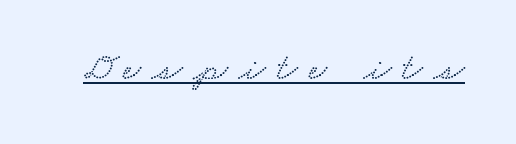
Q: Is the text underlined? A: Yes.
Q: Is the spacing between letters normal or unusually wide? A: Unusually wide.
Q: Width (condensed, normal, or wide)? A: Wide.
Q: Stroke contrast? A: Low.
Q: x-height? A: Small.
Q: Monospaced? A: No.
